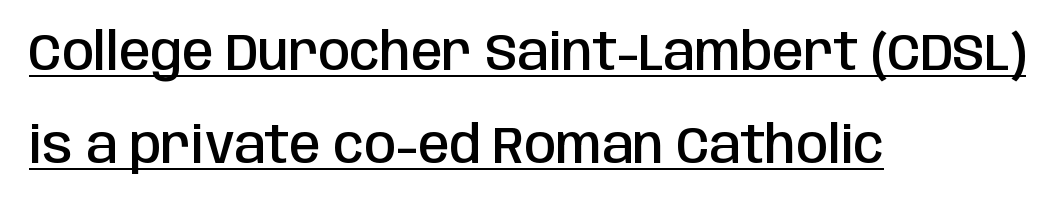
Q: Is the text bold? A: Semi-bold.
Q: Is the text italic (slanted)? A: No, it is upright.
Q: Is the typeface a serif or a sans-serif typeface? A: Sans-serif.
Q: Is the text underlined? A: Yes.
Q: How is the paragraph aligned? A: Left-aligned.
Q: Is the spacing between letters normal or unusually wide? A: Normal.
Q: Width (condensed, normal, or wide)? A: Condensed.
Q: Stroke contrast? A: Low.
Q: x-height? A: Large.
Q: Monospaced? A: No.
